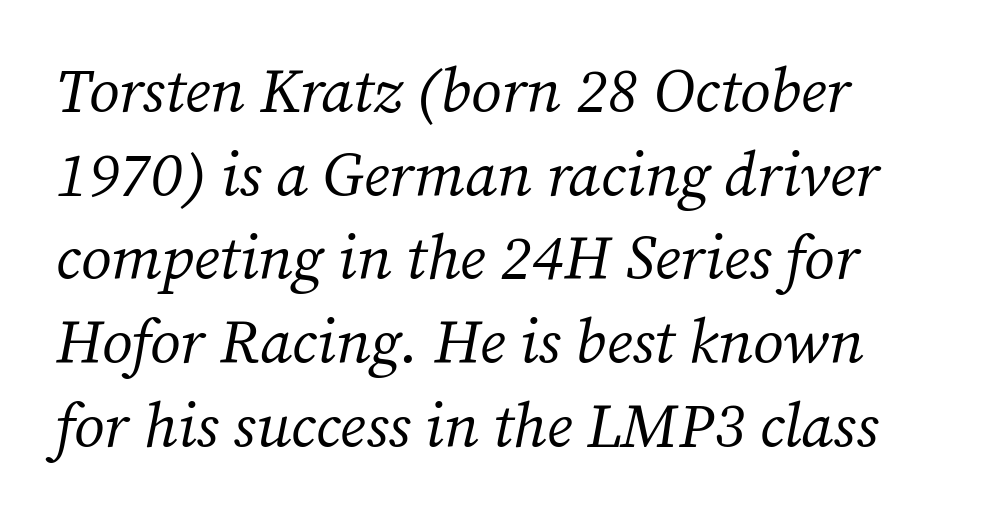
{"serif": "yes", "italic": "yes", "lean": "right", "slant_degrees": 12, "bold": "no", "weight": "regular", "width": "normal", "stroke_contrast": "medium", "x_height": "medium", "monospaced": "no", "underline": "no", "line_spacing": "normal", "line_spacing_ratio": 1.35, "letter_spacing": "normal", "letter_spacing_em": 0.0, "glyph_px": 62}
